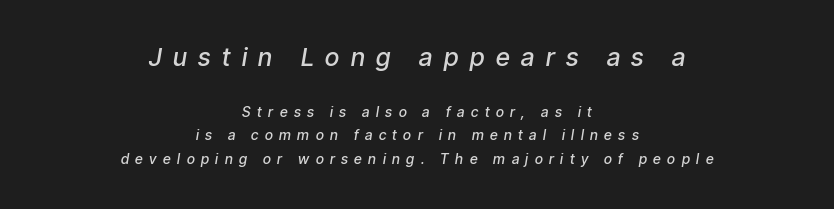
Descenders are the only things crossing below the line. Visually, the top section dominates because its glyphs are scaled up. If you folded the block vertically in half, each line would mirror itself in length. Each new line begins a customary step beneath the previous one. Loose tracking; the words dissolve into strings of separated letters.
